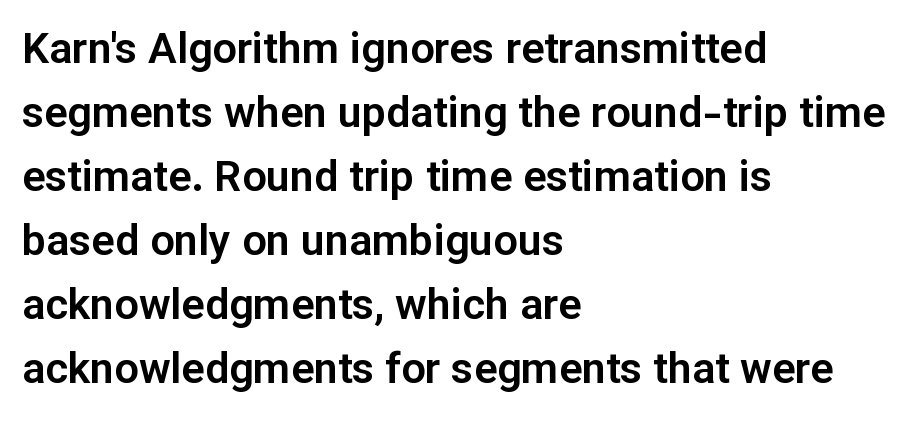
If you drew a line through each stem, it would be perfectly vertical. Vertical spacing — default. The horizontal fit of the characters is conventional and even. The glyphs are unaccompanied by any horizontal stroke below them. These lines are rendered in a variable-pitch font.
